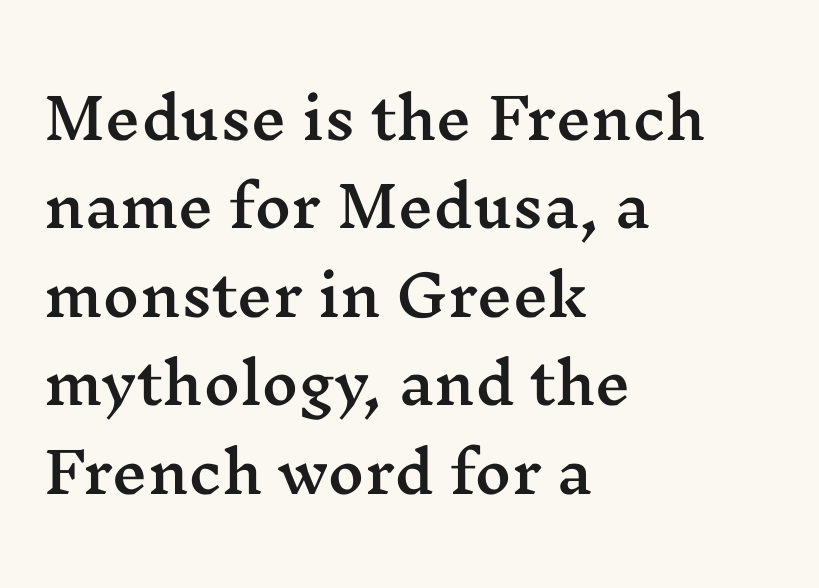
The image shows 56 px wide serif type, upright; set left-aligned, normal line spacing (1.58x), normal letter spacing, not underlined; medium stroke contrast and a medium x-height.
